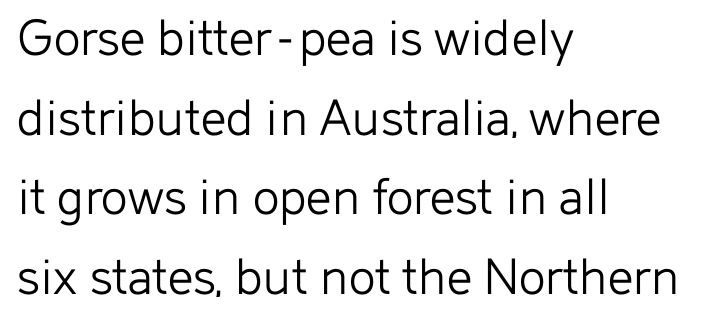
Every stem runs plumb, perpendicular to the baseline. Counters stay open thanks to moderate or lighter strokes. Line beginnings align vertically; line endings do not. The passage shown is typed in a proportional face where columns would drift. Baseline-to-baseline distance is the conventional proportion of letter height.
